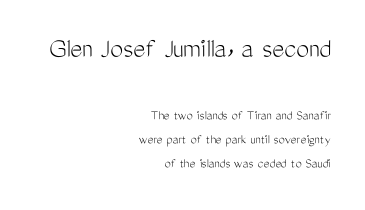
Look at the bottom of the vertical strokes: they stop flat, with no serifs. Bold? No — there's no thickening of the strokes. Italic? Not at all — the glyphs are vertical. The designer gave the opening block more size than the closing block.
